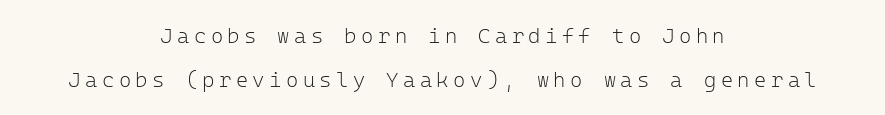
Q: Is the text bold? A: No.
Q: Is the text italic (slanted)? A: No, it is upright.
Q: Is the text underlined? A: No.
Q: How is the paragraph aligned? A: Centered.
Q: Is the spacing between letters normal or unusually wide? A: Unusually wide.
Q: Is the spacing between lines tight, normal or loose? A: Loose.
